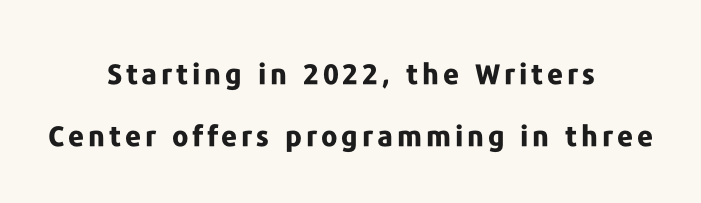
The image shows 28 px bold sans-serif type, upright; set centered, loose line spacing (2.21x), not underlined; low stroke contrast and a medium x-height.
